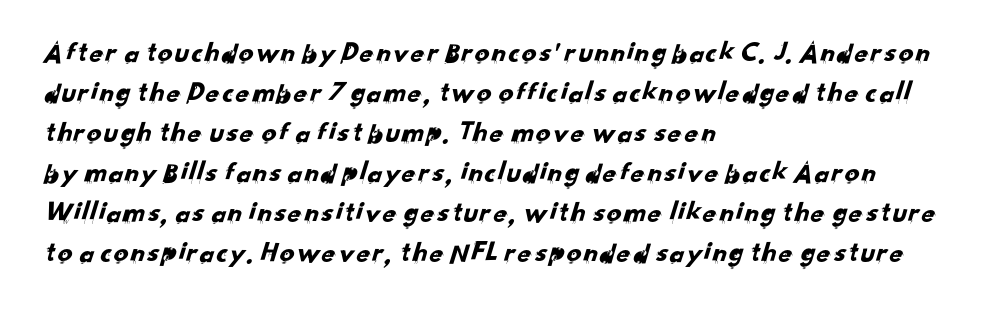
The image shows 29 px sans-serif type; set left-aligned, normal line spacing (1.38x), normal letter spacing, not underlined; low stroke contrast and a small x-height.
